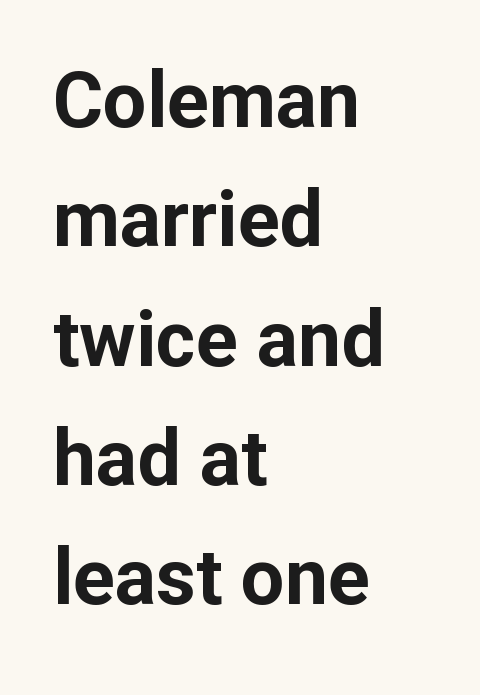
Rows of type keep a routine distance in the vertical direction. The specimen omits any rule beneath the text block's lines. In terms of letterspacing, this is plain default setting. These lines are rendered in a variable-pitch font. This is sans-serif lettering, the kind often seen on screens and signage.
